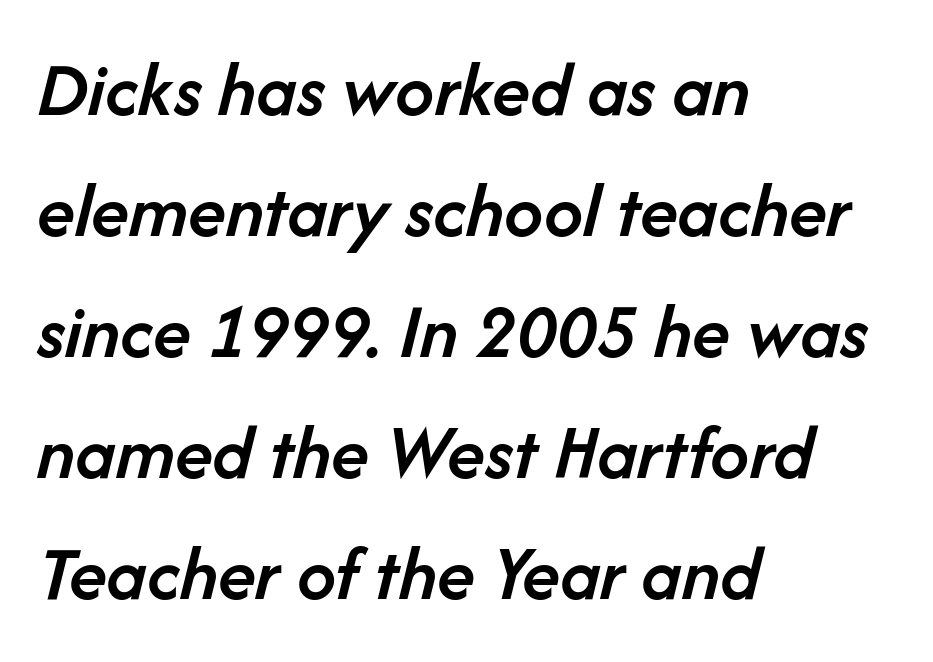
{"italic": "yes", "lean": "right", "slant_degrees": 14, "bold": "semi", "weight": "semibold", "width": "normal", "stroke_contrast": "low", "x_height": "medium", "monospaced": "no", "underline": "no", "align": "left", "line_spacing": "normal", "line_spacing_ratio": 1.55, "letter_spacing": "normal", "letter_spacing_em": 0.0, "glyph_px": 78}
